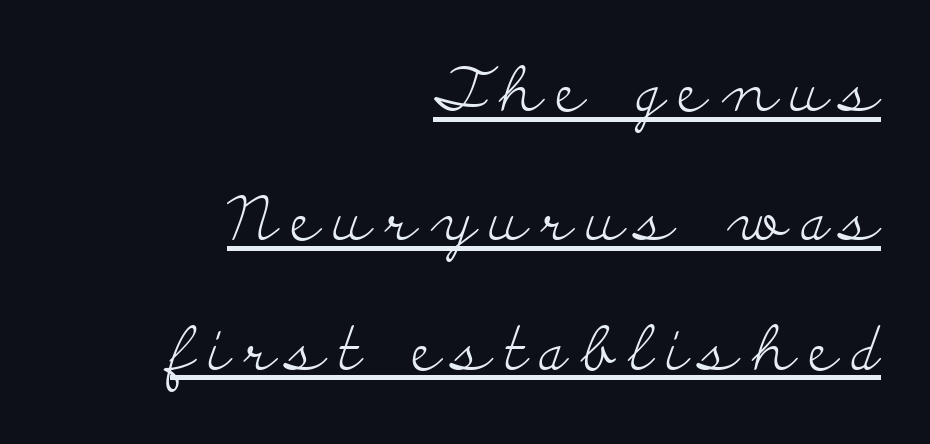
This block would shrink considerably if given ordinary leading; it's expanded now. Does extra space separate the letters? Yes, quite a lot of it. The typeface has the unassuming heft of standard copy or less.
